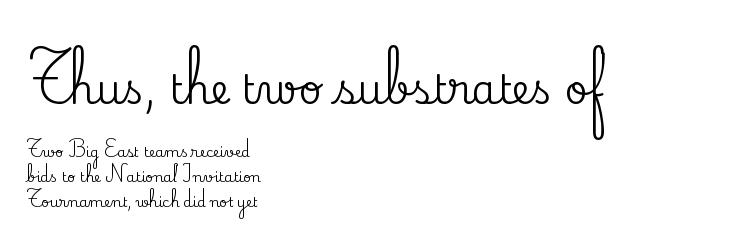
Do the characters align in a grid? No, the font is proportional. A typesetter would mark this as roman, not italic. The gap between lines stays unmarked. This rendering uses left alignment, leaving the right contour irregular. Standard letterfit; no display-style spreading of the glyphs. Block one is the big one; block two sits smaller underneath.
